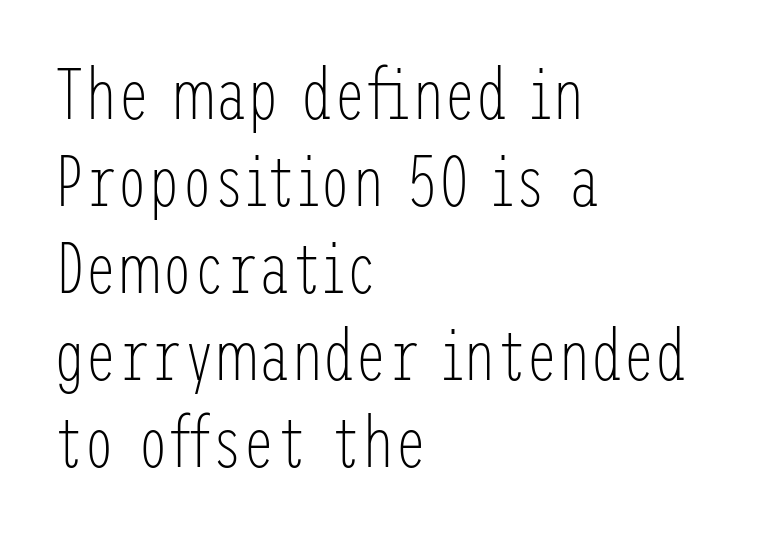
Q: Is the text bold? A: No.
Q: Is the text italic (slanted)? A: No, it is upright.
Q: Is the typeface a serif or a sans-serif typeface? A: Sans-serif.
Q: Is the text underlined? A: No.
Q: How is the paragraph aligned? A: Left-aligned.
Q: Is the spacing between letters normal or unusually wide? A: Normal.
Q: Width (condensed, normal, or wide)? A: Condensed.
Q: Stroke contrast? A: Low.
Q: x-height? A: Medium.
